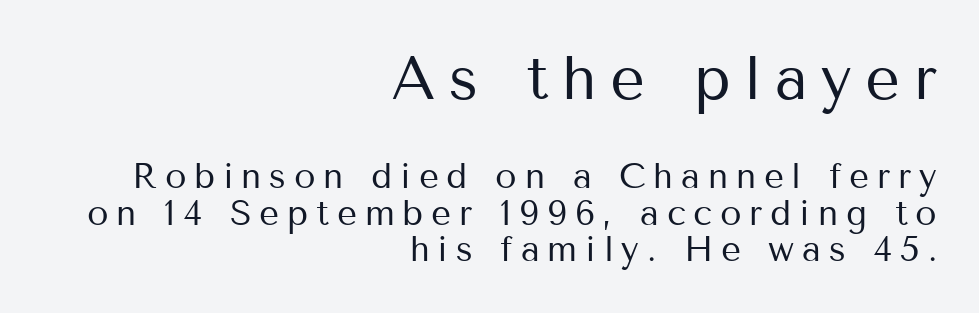
The image shows 61 px regular-weight sans-serif type, upright; set right-aligned, tight line spacing (1.05x), unusually wide letter spacing (+0.22 em), not underlined; the first (top) block is 1.74x larger; medium stroke contrast and a medium x-height.
